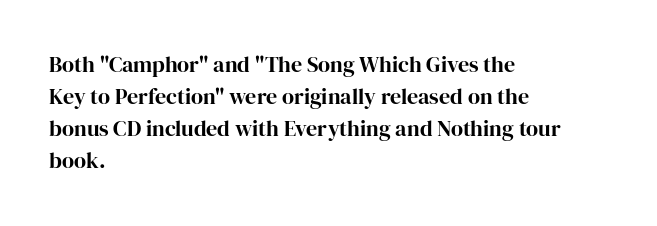
Q: Is the text italic (slanted)? A: No, it is upright.
Q: Is the text underlined? A: No.
Q: How is the paragraph aligned? A: Left-aligned.
Q: Is the spacing between letters normal or unusually wide? A: Normal.
Q: Is the spacing between lines tight, normal or loose? A: Normal.
